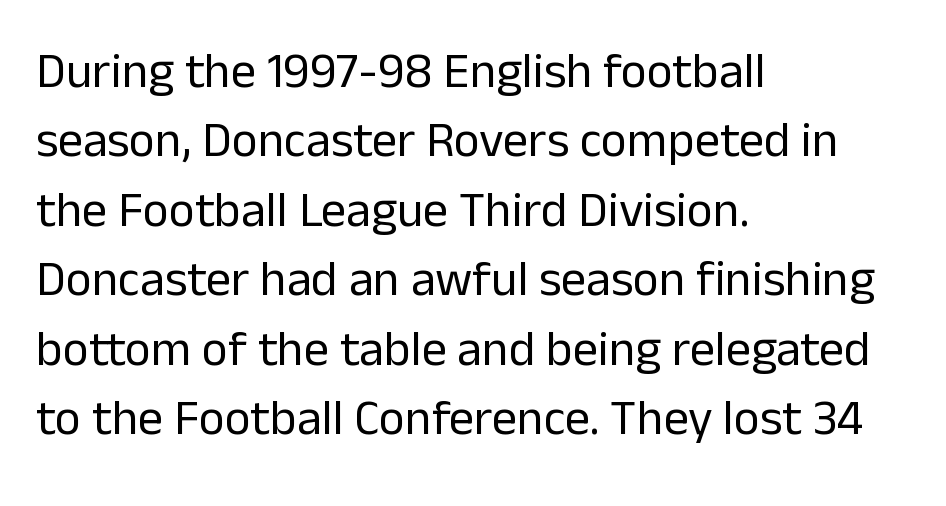
The image shows 50 px regular-weight sans-serif type, upright; set left-aligned, normal line spacing (1.39x), normal letter spacing, not underlined; low stroke contrast and a medium x-height.
